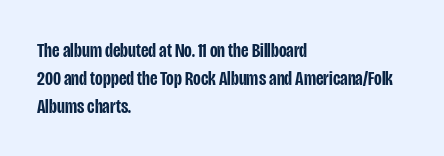
Q: Is the text bold? A: Semi-bold.
Q: Is the text italic (slanted)? A: No, it is upright.
Q: Is the text underlined? A: No.
Q: How is the paragraph aligned? A: Left-aligned.
Q: Is the spacing between letters normal or unusually wide? A: Normal.
Q: Is the spacing between lines tight, normal or loose? A: Normal.
